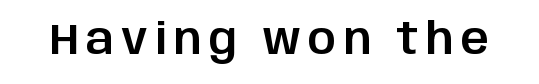
Q: Is the text italic (slanted)? A: No, it is upright.
Q: Is the typeface a serif or a sans-serif typeface? A: Sans-serif.
Q: Is the text underlined? A: No.
Q: Width (condensed, normal, or wide)? A: Normal.
Q: Stroke contrast? A: Low.
Q: x-height? A: Large.
Q: Monospaced? A: No.
